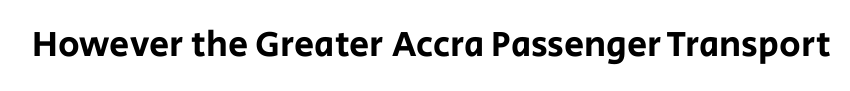
Letters rest on an invisible, unmarked baseline. Between one letter and the next there's only the usual sliver of space. Vertical strokes here are truly vertical. The rendering uses natural spacing where letterforms have individual widths. The face used here is a sans, in the tradition of grotesques and geometrics.
